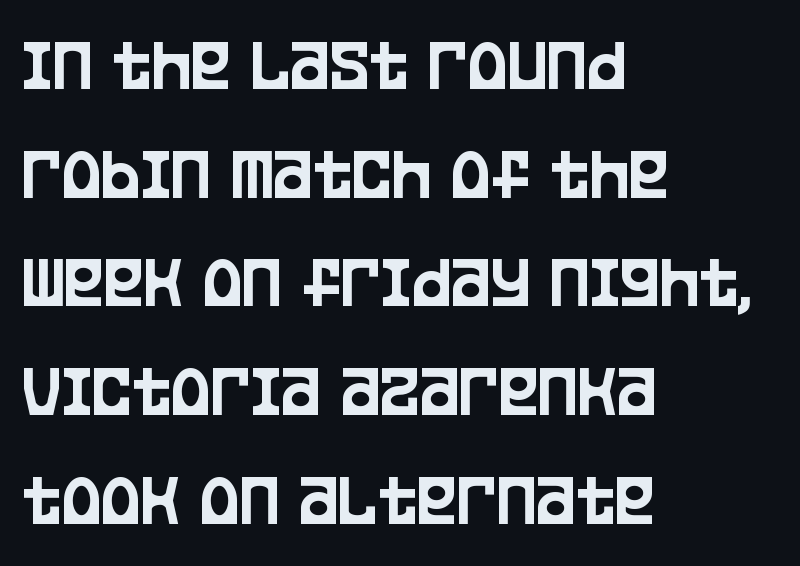
{"serif": "no", "italic": "no", "width": "condensed", "stroke_contrast": "low", "x_height": "large", "monospaced": "no", "underline": "no", "align": "left", "line_spacing": "normal", "line_spacing_ratio": 1.45, "letter_spacing": "normal", "letter_spacing_em": 0.0, "glyph_px": 75}
